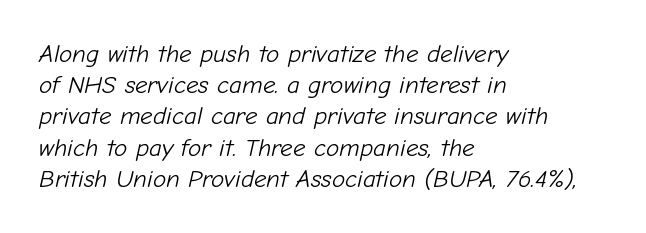
{"italic": "yes", "lean": "right", "slant_degrees": 12, "bold": "no", "underline": "no", "align": "left", "line_spacing": "normal", "line_spacing_ratio": 1.25, "letter_spacing": "normal", "letter_spacing_em": 0.0, "glyph_px": 25}
